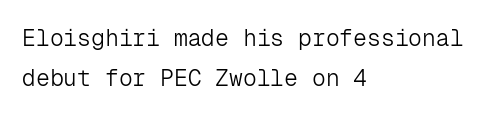
{"italic": "no", "bold": "no", "underline": "no", "align": "left", "line_spacing_ratio": 1.74, "letter_spacing": "normal", "letter_spacing_em": 0.0, "glyph_px": 23}
